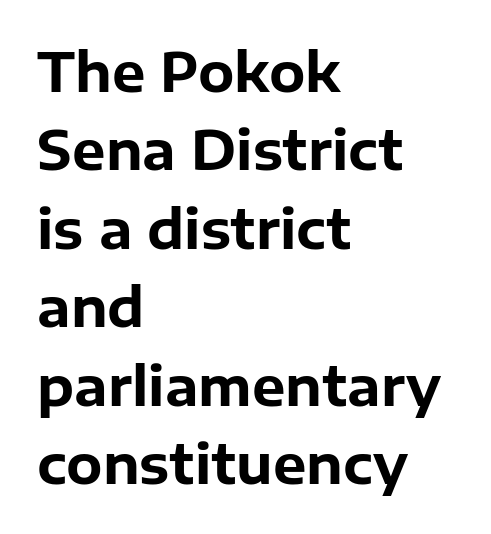
{"serif": "no", "italic": "no", "bold": "yes", "weight": "bold", "width": "normal", "stroke_contrast": "low", "x_height": "medium", "monospaced": "no", "underline": "no", "align": "left", "line_spacing": "normal", "line_spacing_ratio": 1.48, "letter_spacing": "normal", "letter_spacing_em": 0.0, "glyph_px": 53}
